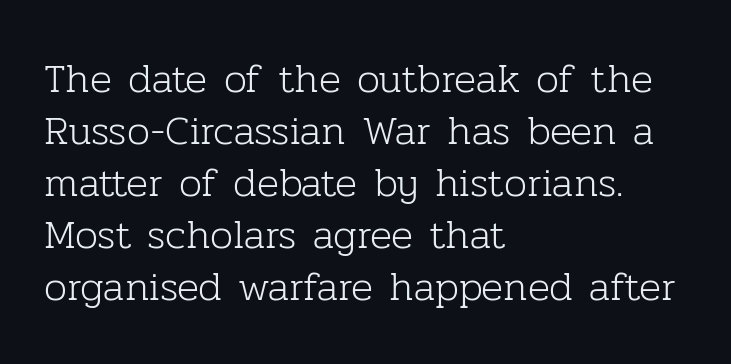
The image shows 41 px light serif type, upright; set left-aligned, normal line spacing (1.27x), normal letter spacing, not underlined; low stroke contrast and a medium x-height.
